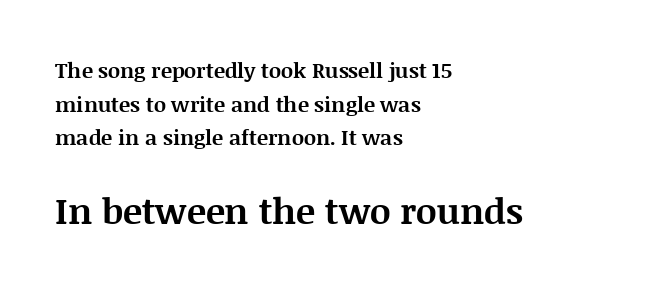
Varying glyph widths throughout — classic text-font behaviour. Character size in the trailing block exceeds that of the leading block. In terms of weight, the rendering is a true, heavy bold. Letterform terminals end in serifs throughout the passage. Designer's note — italics off, roman on. Decoration check: the copy has no underline.
